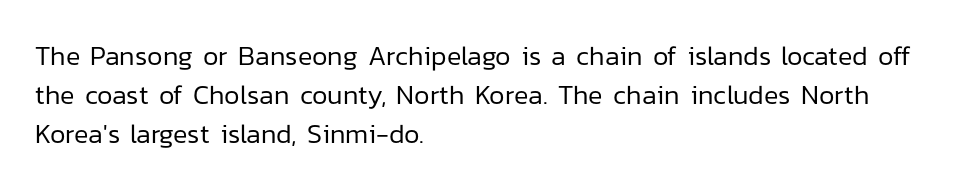
{"italic": "no", "bold": "no", "underline": "no", "align": "left", "line_spacing": "normal", "line_spacing_ratio": 1.45, "letter_spacing": "normal", "letter_spacing_em": 0.0, "glyph_px": 27}
